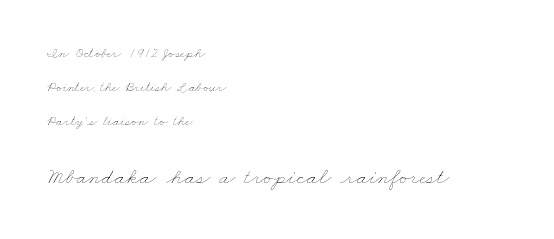
Only glyphs here, with clear space below each row. The letters look calm and open, with moderate or lighter stems. Size hierarchy here favors the trailing block over the leading one. A classic flush-left, rag-right setting is used for this passage.
